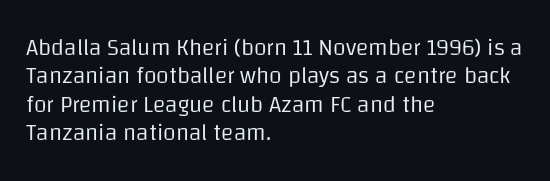
{"italic": "no", "bold": "no", "underline": "no", "align": "left", "line_spacing_ratio": 1.23, "letter_spacing": "normal", "letter_spacing_em": 0.0, "glyph_px": 23}
